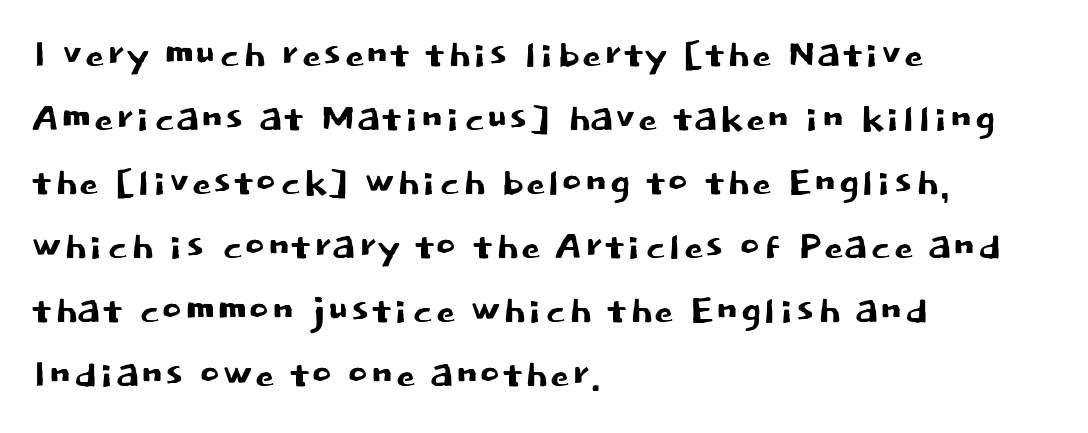
{"serif": "no", "italic": "no", "width": "normal", "stroke_contrast": "low", "x_height": "large", "monospaced": "no", "underline": "no", "align": "left", "line_spacing": "normal", "line_spacing_ratio": 1.28, "letter_spacing": "normal", "letter_spacing_em": 0.0, "glyph_px": 50}
